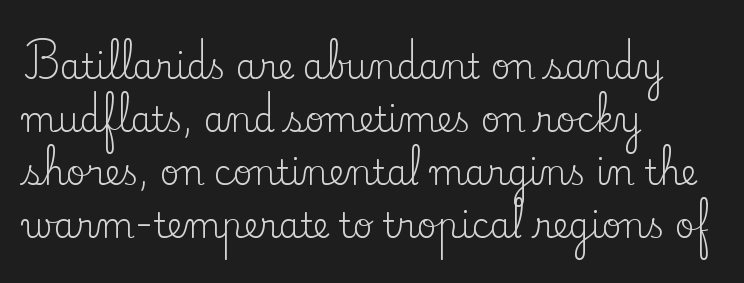
{"italic": "no", "bold": "no", "weight": "regular", "width": "normal", "stroke_contrast": "low", "x_height": "small", "monospaced": "no", "underline": "no", "align": "left", "line_spacing": "normal", "line_spacing_ratio": 1.56, "letter_spacing": "normal", "letter_spacing_em": 0.0, "glyph_px": 34}
